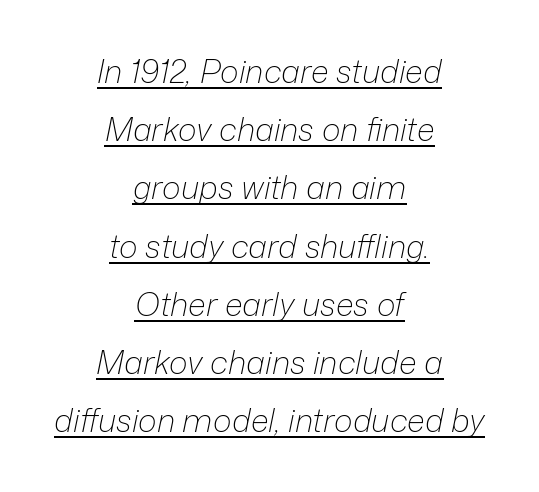
Q: Is the text bold? A: No.
Q: Is the text italic (slanted)? A: Yes, it leans right by about 12 degrees.
Q: Is the text underlined? A: Yes.
Q: How is the paragraph aligned? A: Centered.
Q: Is the spacing between letters normal or unusually wide? A: Normal.
Q: Width (condensed, normal, or wide)? A: Normal.
Q: Stroke contrast? A: Low.
Q: x-height? A: Medium.
Q: Monospaced? A: No.
